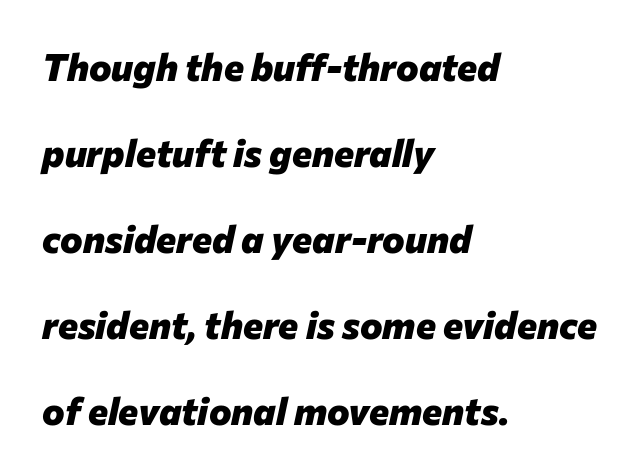
Q: Is the text bold? A: Yes.
Q: Is the text italic (slanted)? A: Yes, it leans right by about 12 degrees.
Q: Is the text underlined? A: No.
Q: How is the paragraph aligned? A: Left-aligned.
Q: Is the spacing between letters normal or unusually wide? A: Normal.
Q: Is the spacing between lines tight, normal or loose? A: Loose.
Q: Width (condensed, normal, or wide)? A: Normal.
Q: Stroke contrast? A: Low.
Q: x-height? A: Medium.
Q: Monospaced? A: No.
